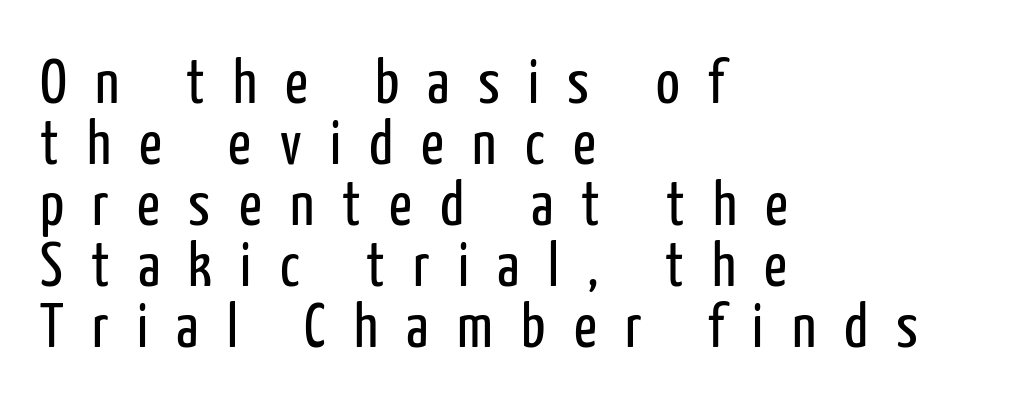
Letter spacing: wide. Is this a fixed-width face? No — the glyphs have proportional, varying widths. The type sits square on the baseline with zero lean. Regarding leading, the lines here are crowded together. This is not heavy type; no bold has been used.
